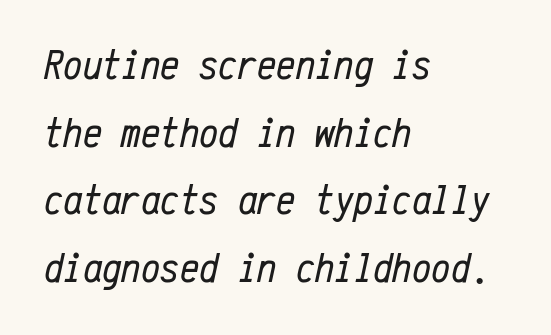
The image shows 43 px regular-weight, condensed type, italic (leaning right), monospaced; set left-aligned, normal line spacing (1.57x), normal letter spacing, not underlined; low stroke contrast and a medium x-height.
